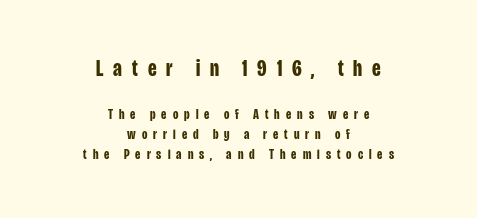
A dark, heavy texture on the line: the type is bold. The composition opens big and finishes small. The axis of the letterforms is exactly vertical. The vertical gap from one line to the next is medium. A student would call this center alignment; a typographer would say set centered.
